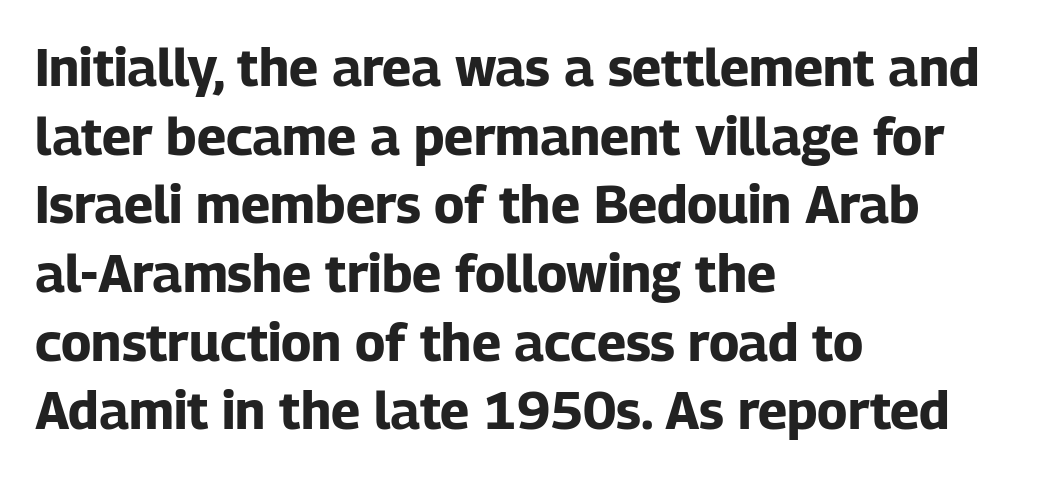
The image shows 52 px bold sans-serif type, upright; set left-aligned, normal line spacing (1.32x), normal letter spacing, not underlined; low stroke contrast and a medium x-height.
